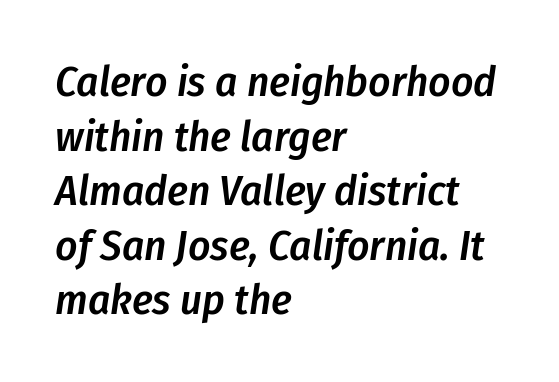
The image shows 43 px semibold, condensed type, italic (leaning right); set left-aligned, normal line spacing (1.27x), normal letter spacing, not underlined; low stroke contrast and a medium x-height.
